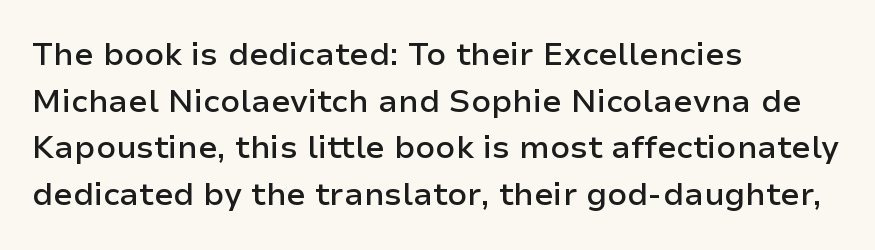
The image shows 32 px semibold sans-serif type, upright; set left-aligned, normal line spacing (1.46x), normal letter spacing, not underlined; low stroke contrast and a medium x-height.
